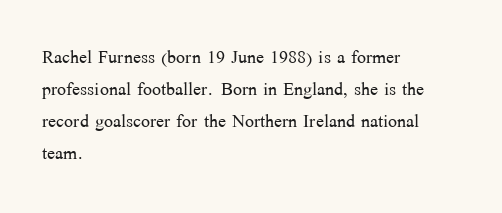
Q: Is the text bold? A: No.
Q: Is the text italic (slanted)? A: No, it is upright.
Q: Is the text underlined? A: No.
Q: How is the paragraph aligned? A: Left-aligned.
Q: Is the spacing between letters normal or unusually wide? A: Normal.
Q: Is the spacing between lines tight, normal or loose? A: Normal.
